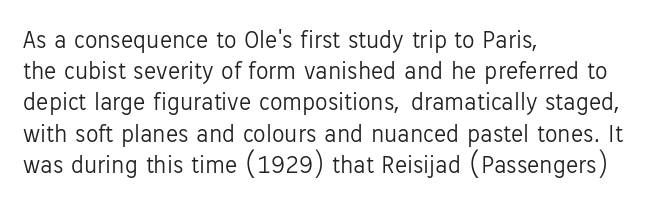
Spacing between characters is what you'd get straight out of the box. Ordinary non-slanted type is in use. The compositor pushed each line to the left boundary. Rows of type keep a routine distance in the vertical direction.
